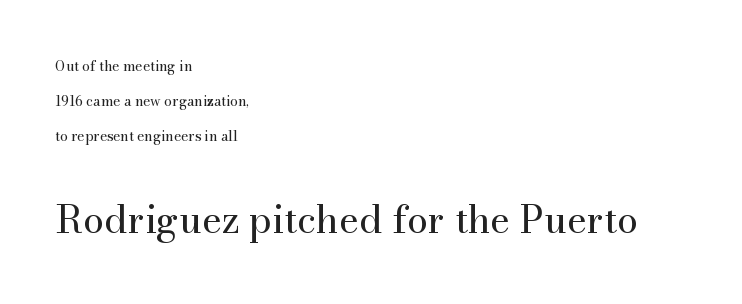
{"serif": "yes", "italic": "no", "bold": "no", "weight": "regular", "width": "normal", "stroke_contrast": "medium", "x_height": "small", "monospaced": "no", "underline": "no", "align": "left", "line_spacing": "loose", "line_spacing_ratio": 2.49, "letter_spacing": "normal", "letter_spacing_em": 0.0, "larger_block": "second", "size_ratio": 2.71, "glyph_px": 38}
